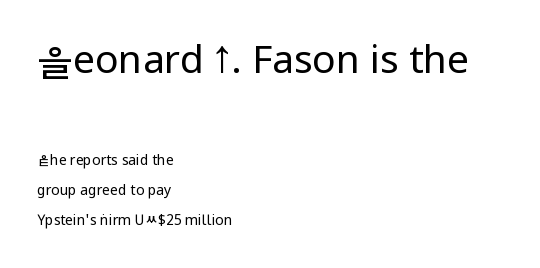
The image shows 39 px regular-weight, condensed sans-serif type, upright; set left-aligned, loose line spacing (2.14x), normal letter spacing, not underlined; the first (top) block is 2.79x larger; low stroke contrast and a large x-height.
